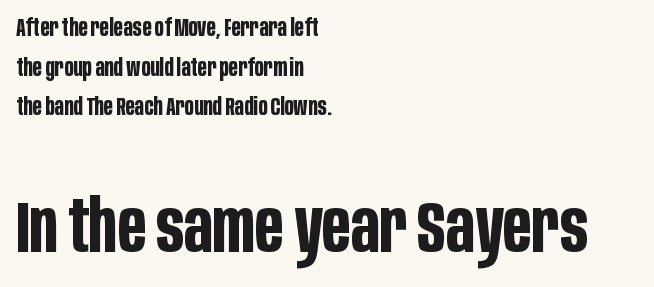
The image shows 73 px bold, condensed sans-serif type, upright; set left-aligned, normal line spacing (1.65x), normal letter spacing, not underlined; the second (bottom) block is 3.04x larger; low stroke contrast and a large x-height.
